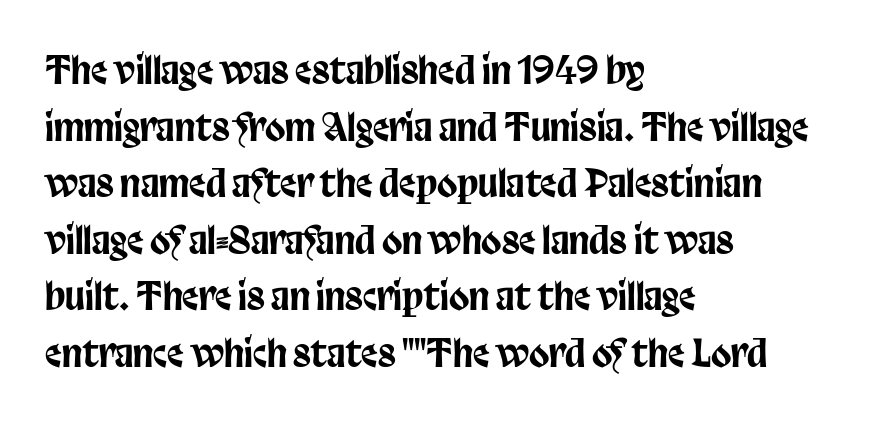
Examine the stroke ends and you'll find no serifs. Proportional: the letters do not fall into vertical columns. The letters stand straight up with perfectly vertical stems. Regarding leading, the lines here are spaced in the standard way.
